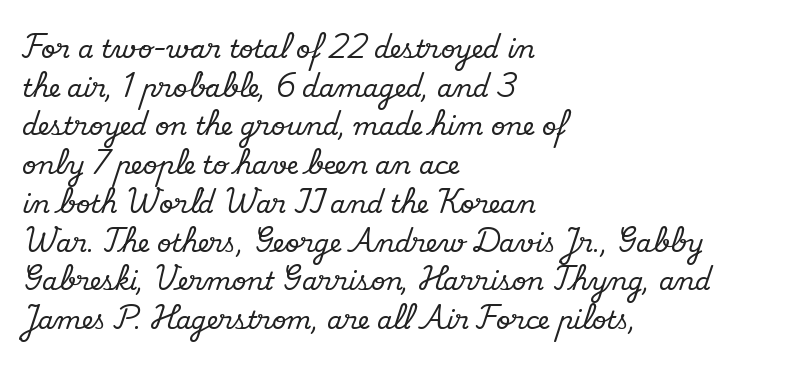
Q: Is the text italic (slanted)? A: Yes.
Q: Is the text underlined? A: No.
Q: How is the paragraph aligned? A: Left-aligned.
Q: Is the spacing between letters normal or unusually wide? A: Normal.
Q: Is the spacing between lines tight, normal or loose? A: Normal.
